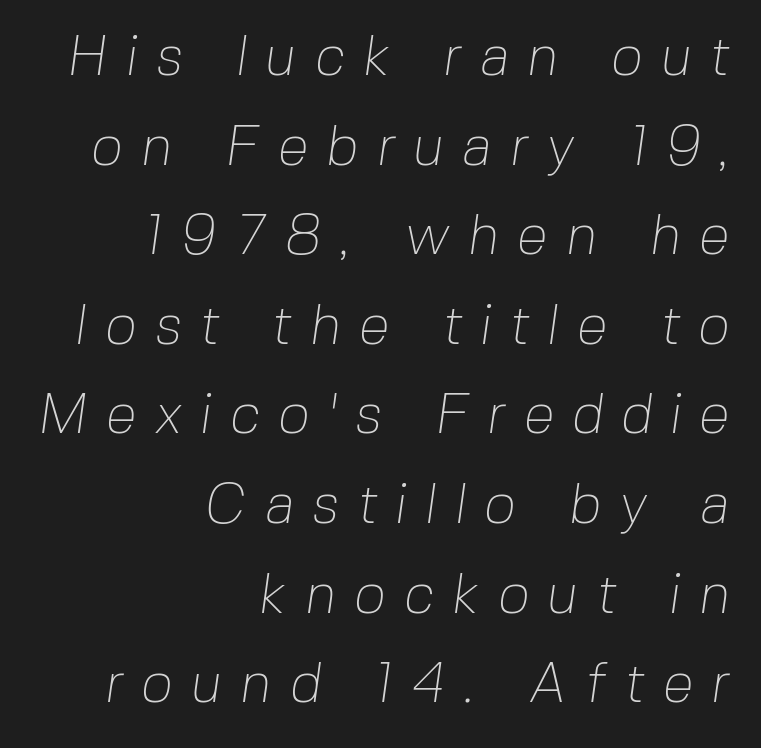
The image shows 56 px thin sans-serif type; set right-aligned, normal line spacing (1.6x), unusually wide letter spacing (+0.32 em), not underlined; low stroke contrast and a medium x-height.
